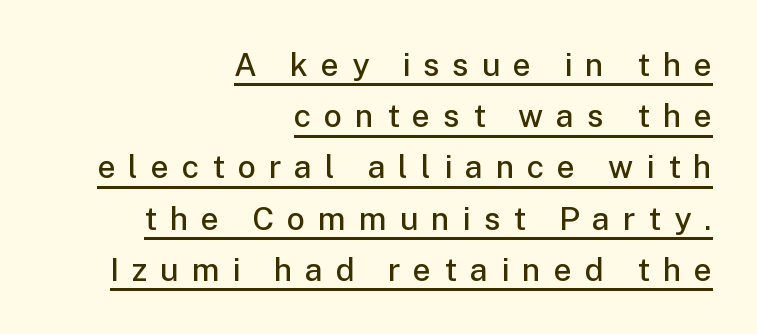
Q: Is the text bold? A: Semi-bold.
Q: Is the text italic (slanted)? A: No, it is upright.
Q: Is the typeface a serif or a sans-serif typeface? A: Sans-serif.
Q: Is the text underlined? A: Yes.
Q: How is the paragraph aligned? A: Right-aligned.
Q: Is the spacing between letters normal or unusually wide? A: Unusually wide.
Q: Is the spacing between lines tight, normal or loose? A: Normal.
Q: Width (condensed, normal, or wide)? A: Normal.
Q: Stroke contrast? A: Low.
Q: x-height? A: Medium.
Q: Monospaced? A: No.
